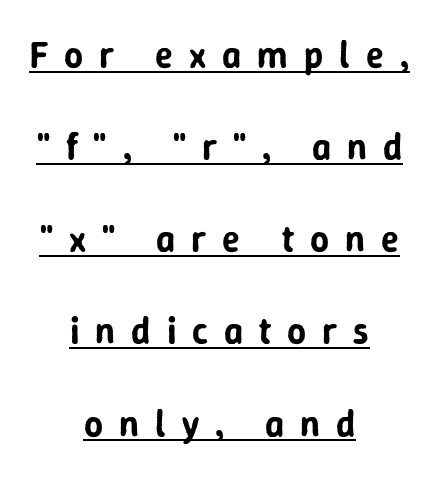
{"serif": "no", "italic": "no", "width": "normal", "stroke_contrast": "low", "x_height": "medium", "monospaced": "no", "underline": "yes", "align": "center", "line_spacing": "loose", "line_spacing_ratio": 2.49, "letter_spacing": "wide", "letter_spacing_em": 0.43, "glyph_px": 37}
